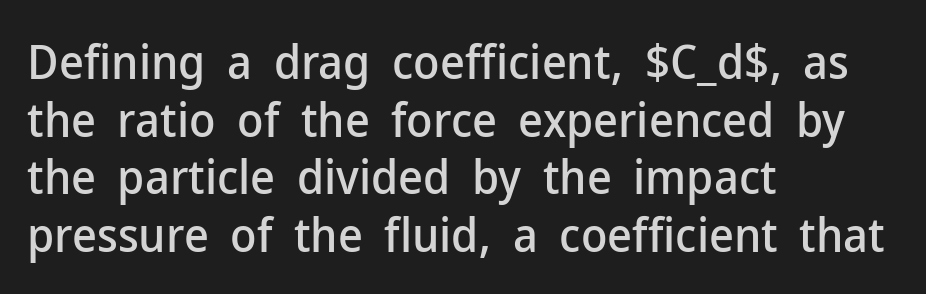
Q: Is the text italic (slanted)? A: No, it is upright.
Q: Is the typeface a serif or a sans-serif typeface? A: Sans-serif.
Q: Is the text underlined? A: No.
Q: How is the paragraph aligned? A: Left-aligned.
Q: Is the spacing between letters normal or unusually wide? A: Normal.
Q: Width (condensed, normal, or wide)? A: Normal.
Q: Stroke contrast? A: Low.
Q: x-height? A: Medium.
Q: Monospaced? A: No.
